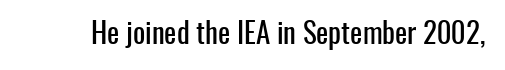
{"serif": "no", "italic": "no", "width": "condensed", "stroke_contrast": "low", "x_height": "medium", "monospaced": "no", "underline": "no", "letter_spacing": "normal", "letter_spacing_em": 0.0, "glyph_px": 29}
